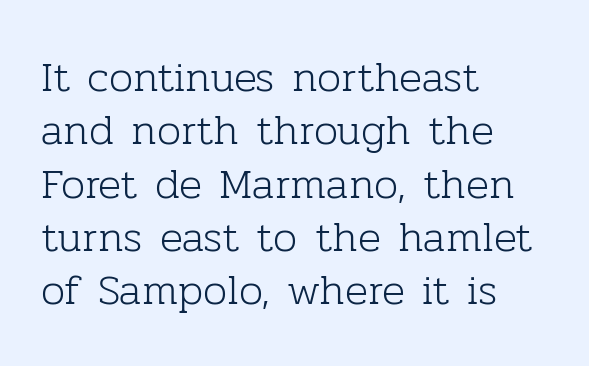
Q: Is the text bold? A: No.
Q: Is the text italic (slanted)? A: No, it is upright.
Q: Is the typeface a serif or a sans-serif typeface? A: Serif.
Q: Is the text underlined? A: No.
Q: How is the paragraph aligned? A: Left-aligned.
Q: Is the spacing between letters normal or unusually wide? A: Normal.
Q: Width (condensed, normal, or wide)? A: Normal.
Q: Stroke contrast? A: Low.
Q: x-height? A: Medium.
Q: Monospaced? A: No.
